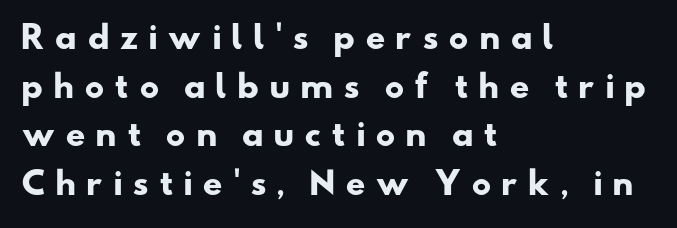
Typesetter's note: full bold, strokes at maximum text heaviness. Do the characters align in a grid? No, the font is proportional. The passage shown is not underscored anywhere. Serif or sans? Sans — the stroke terminals are bare.
